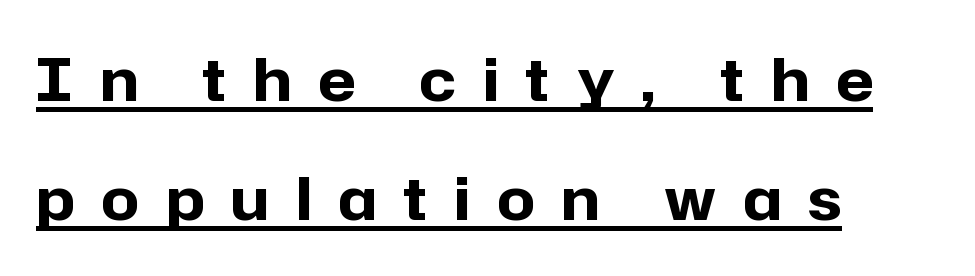
{"serif": "no", "italic": "no", "bold": "yes", "weight": "bold", "width": "normal", "stroke_contrast": "low", "x_height": "medium", "monospaced": "no", "underline": "yes", "align": "left", "line_spacing": "loose", "line_spacing_ratio": 2.02, "letter_spacing": "wide", "letter_spacing_em": 0.46, "glyph_px": 59}
